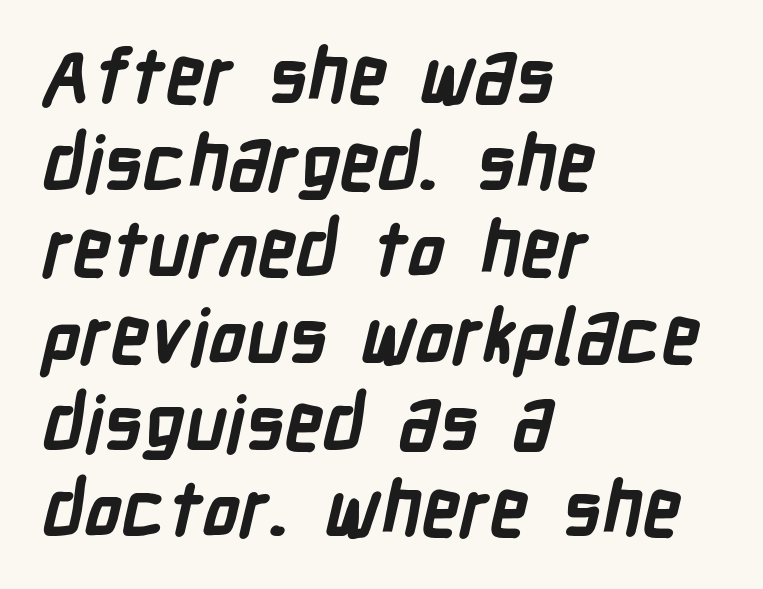
Q: Is the text bold? A: Yes.
Q: Is the typeface a serif or a sans-serif typeface? A: Sans-serif.
Q: Is the text underlined? A: No.
Q: How is the paragraph aligned? A: Left-aligned.
Q: Is the spacing between letters normal or unusually wide? A: Normal.
Q: Is the spacing between lines tight, normal or loose? A: Tight.
Q: Width (condensed, normal, or wide)? A: Condensed.
Q: Stroke contrast? A: Low.
Q: x-height? A: Medium.
Q: Monospaced? A: No.
